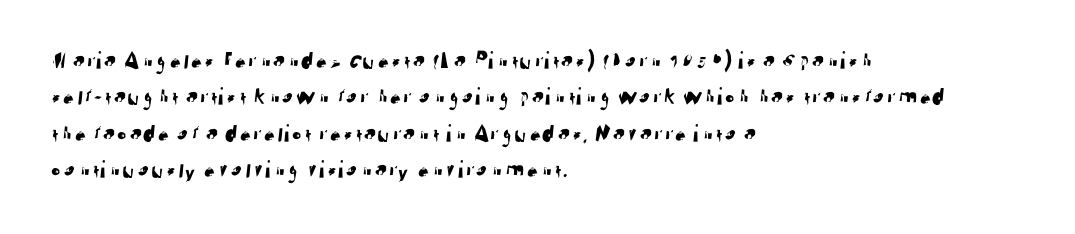
Q: Is the text underlined? A: No.
Q: How is the paragraph aligned? A: Left-aligned.
Q: Is the spacing between letters normal or unusually wide? A: Normal.
Q: Is the spacing between lines tight, normal or loose? A: Normal.
